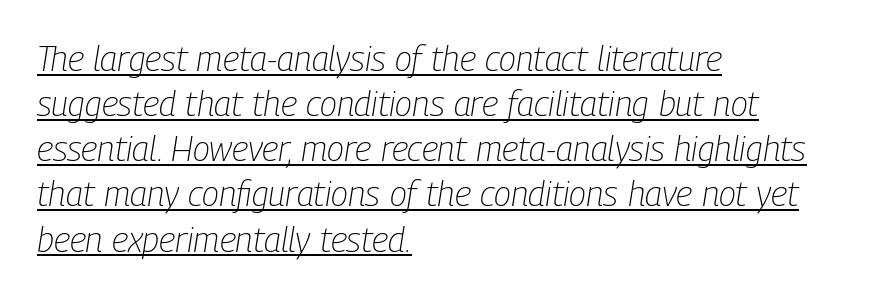
The image shows 35 px light, condensed type, italic (leaning right); set left-aligned, normal line spacing (1.29x), normal letter spacing, underlined; low stroke contrast and a medium x-height.
